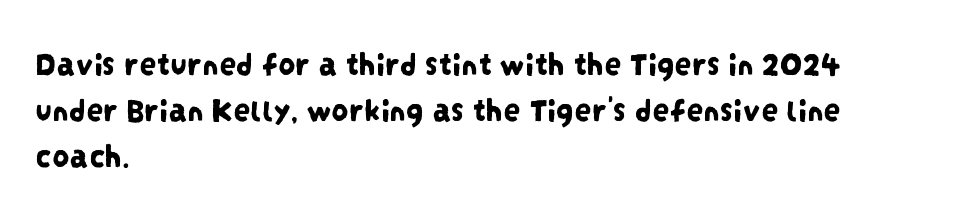
{"serif": "no", "width": "condensed", "stroke_contrast": "low", "x_height": "large", "monospaced": "no", "underline": "no", "align": "left", "line_spacing": "normal", "line_spacing_ratio": 1.36, "letter_spacing": "normal", "letter_spacing_em": 0.0, "glyph_px": 34}
